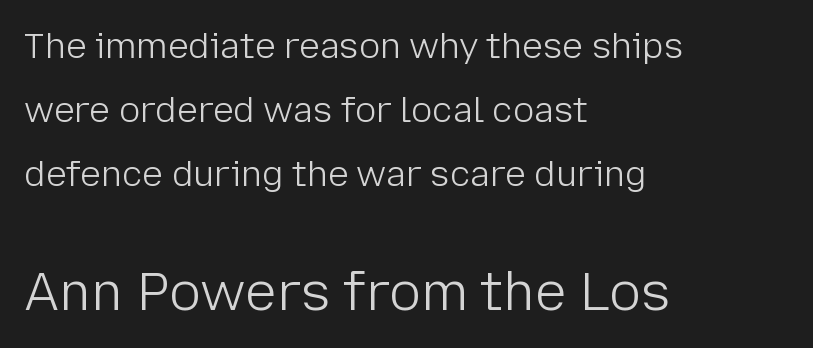
The image shows 53 px light sans-serif type, upright; set left-aligned, line spacing 1.83x, normal letter spacing, not underlined; the second (bottom) block is 1.51x larger; low stroke contrast and a medium x-height.
